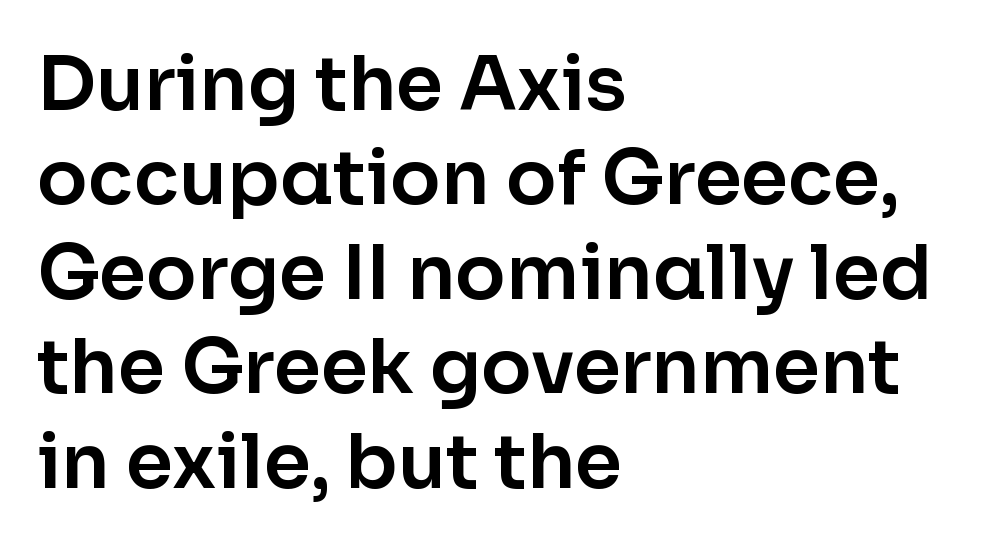
The image shows 75 px sans-serif type, upright; set left-aligned, normal line spacing (1.26x), normal letter spacing, not underlined; low stroke contrast and a medium x-height.
